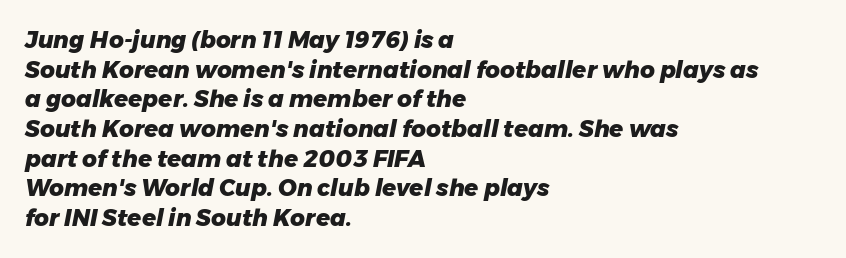
The image shows 23 px bold type, italic (leaning right); set left-aligned, normal line spacing (1.29x), normal letter spacing, not underlined.
